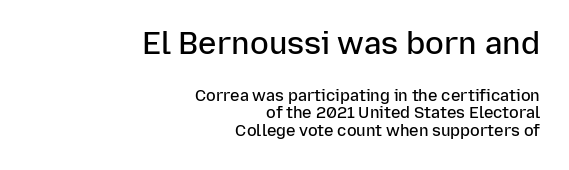
Q: Is the text bold? A: Semi-bold.
Q: Is the text italic (slanted)? A: No, it is upright.
Q: Is the typeface a serif or a sans-serif typeface? A: Sans-serif.
Q: Is the text underlined? A: No.
Q: How is the paragraph aligned? A: Right-aligned.
Q: Is the spacing between letters normal or unusually wide? A: Normal.
Q: Is the spacing between lines tight, normal or loose? A: Tight.
Q: Which block of text is set in a larger size, the first (top) or the second (bottom)? A: The first (top) one.
Q: Width (condensed, normal, or wide)? A: Normal.
Q: Stroke contrast? A: Low.
Q: x-height? A: Medium.
Q: Monospaced? A: No.
